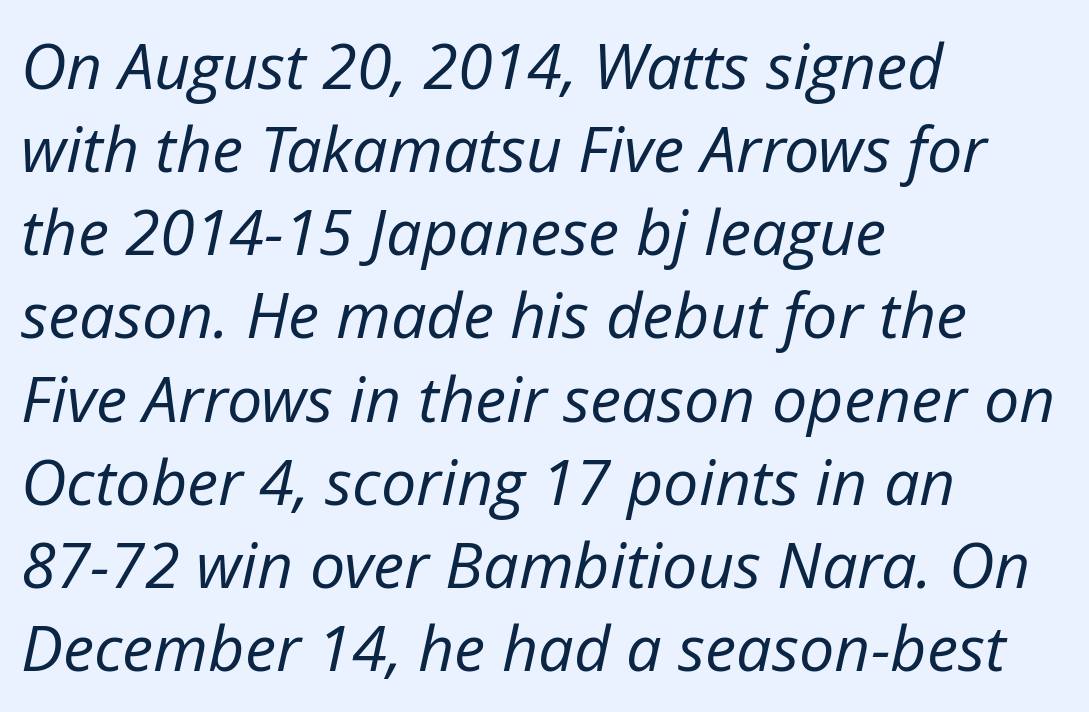
Q: Is the text bold? A: No.
Q: Is the text italic (slanted)? A: Yes, it leans right by about 12 degrees.
Q: Is the text underlined? A: No.
Q: How is the paragraph aligned? A: Left-aligned.
Q: Is the spacing between letters normal or unusually wide? A: Normal.
Q: Is the spacing between lines tight, normal or loose? A: Normal.
Q: Width (condensed, normal, or wide)? A: Normal.
Q: Stroke contrast? A: Low.
Q: x-height? A: Medium.
Q: Monospaced? A: No.
